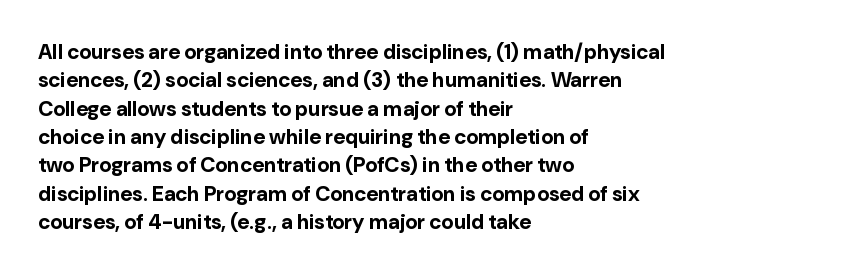
Q: Is the text bold? A: Yes.
Q: Is the text italic (slanted)? A: No, it is upright.
Q: Is the text underlined? A: No.
Q: How is the paragraph aligned? A: Left-aligned.
Q: Is the spacing between letters normal or unusually wide? A: Normal.
Q: Is the spacing between lines tight, normal or loose? A: Normal.
